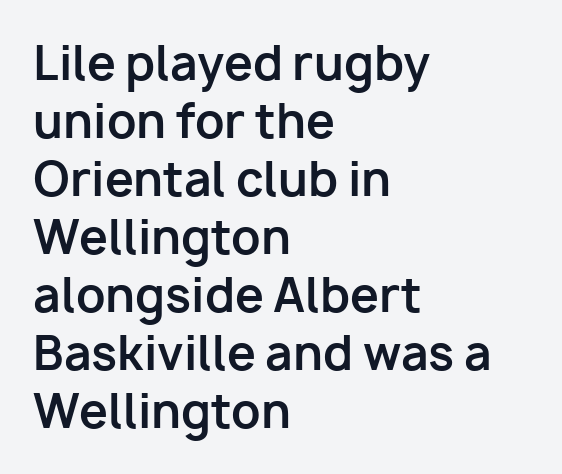
Q: Is the text bold? A: Yes.
Q: Is the text italic (slanted)? A: No, it is upright.
Q: Is the typeface a serif or a sans-serif typeface? A: Sans-serif.
Q: Is the text underlined? A: No.
Q: How is the paragraph aligned? A: Left-aligned.
Q: Is the spacing between letters normal or unusually wide? A: Normal.
Q: Is the spacing between lines tight, normal or loose? A: Normal.
Q: Width (condensed, normal, or wide)? A: Normal.
Q: Stroke contrast? A: Low.
Q: x-height? A: Medium.
Q: Monospaced? A: No.
